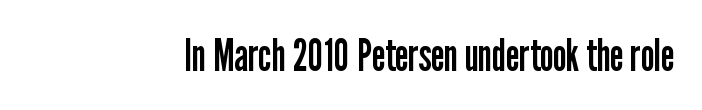
The letterforms sit shoulder to shoulder at normal distance. Typographically, this falls in the sans-serif category. Each row of text sits above clean, open space. Varying glyph widths throughout — classic text-font behaviour. A typesetter would mark this as roman, not italic.
